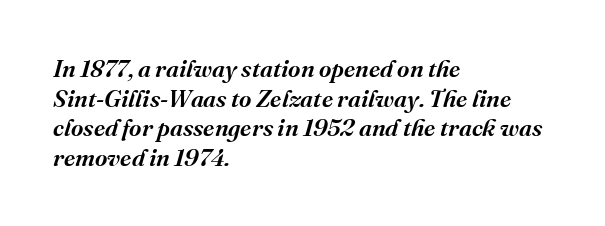
{"italic": "yes", "lean": "right", "slant_degrees": 16, "bold": "semi", "underline": "no", "align": "left", "line_spacing_ratio": 1.23, "letter_spacing": "normal", "letter_spacing_em": 0.0, "glyph_px": 24}
